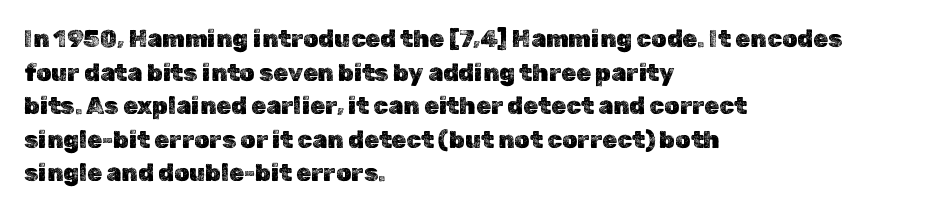
{"italic": "no", "underline": "no", "align": "left", "line_spacing": "normal", "line_spacing_ratio": 1.4, "letter_spacing": "normal", "letter_spacing_em": 0.0, "glyph_px": 24}
